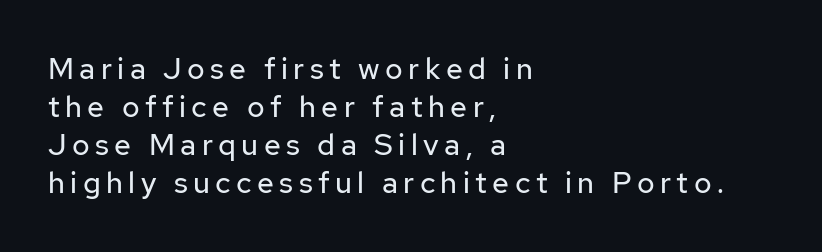
Line beginnings align vertically; line endings do not. To sum up the face: it is a sans, with no serifs. Each letter keeps its own natural width here, so spacing adapts to shape. What's the leading like? Ordinary, nothing unusual. The space beneath each line is pristine and unruled.
